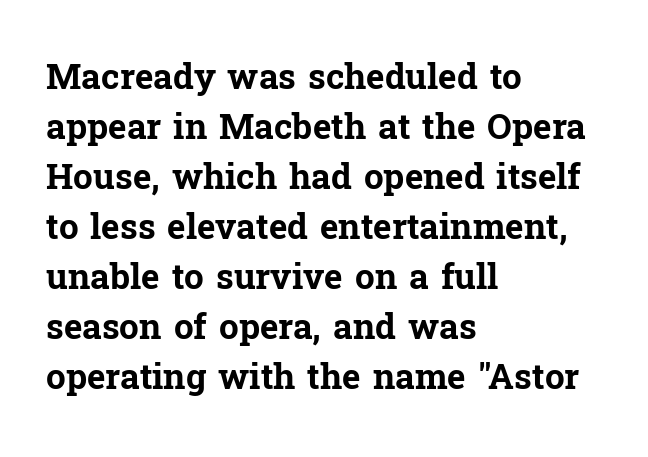
The image shows 35 px bold serif type, upright; set left-aligned, normal line spacing (1.43x), normal letter spacing, not underlined; low stroke contrast and a medium x-height.
